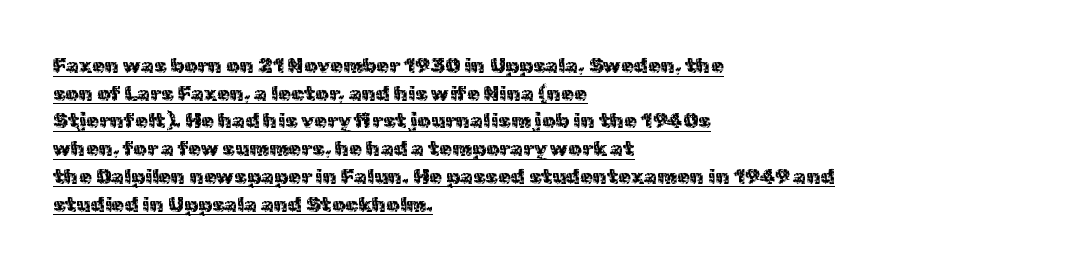
All the whitespace from short lines collects on the right. In designer terms, the underline attribute is active on this setting. Vertical stems look standard width or narrower in stroke. Leading: standard.
